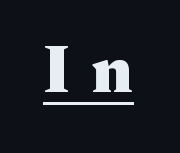
Q: Is the text bold? A: Yes.
Q: Is the text italic (slanted)? A: No, it is upright.
Q: Is the typeface a serif or a sans-serif typeface? A: Serif.
Q: Is the text underlined? A: Yes.
Q: Is the spacing between letters normal or unusually wide? A: Unusually wide.
Q: Width (condensed, normal, or wide)? A: Wide.
Q: Stroke contrast? A: Medium.
Q: x-height? A: Medium.
Q: Monospaced? A: No.
